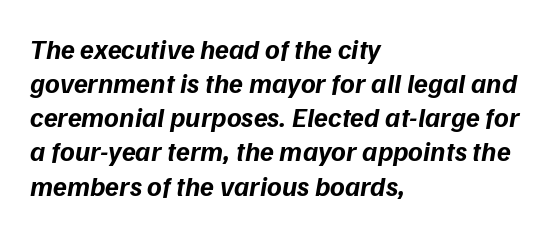
Each letter's strokes conclude bluntly, with no projecting serifs. Quick note: underline off. Horizontal alignment here is leftward, the default for most running prose. Each letter keeps its own natural width here, so spacing adapts to shape. The characters look thick and weighty, a clear bold. No extra tracking has been applied to these lines.
